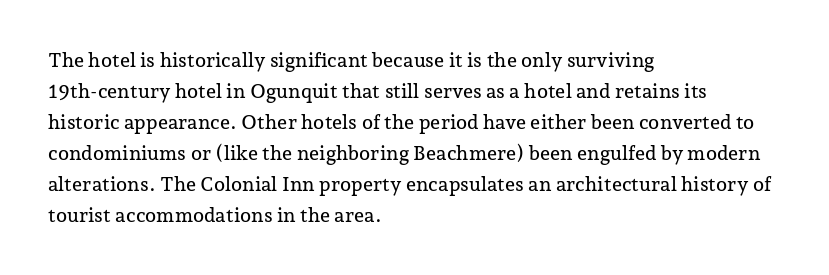
Q: Is the text italic (slanted)? A: No, it is upright.
Q: Is the text underlined? A: No.
Q: How is the paragraph aligned? A: Left-aligned.
Q: Is the spacing between letters normal or unusually wide? A: Normal.
Q: Is the spacing between lines tight, normal or loose? A: Normal.
